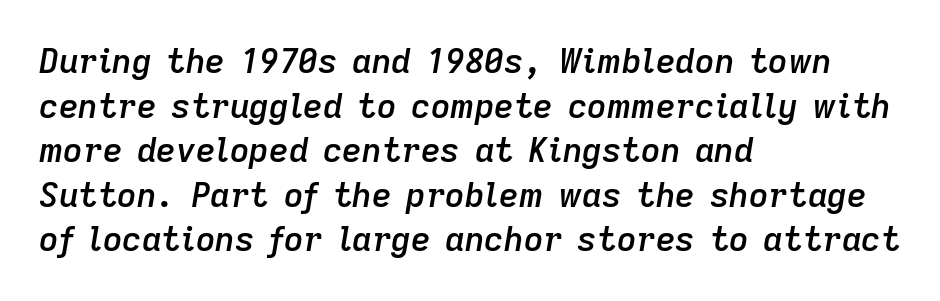
Q: Is the text bold? A: Semi-bold.
Q: Is the text italic (slanted)? A: Yes, it leans right by about 9 degrees.
Q: Is the text underlined? A: No.
Q: How is the paragraph aligned? A: Left-aligned.
Q: Is the spacing between letters normal or unusually wide? A: Normal.
Q: Is the spacing between lines tight, normal or loose? A: Normal.
Q: Width (condensed, normal, or wide)? A: Normal.
Q: Stroke contrast? A: Low.
Q: x-height? A: Medium.
Q: Monospaced? A: No.
